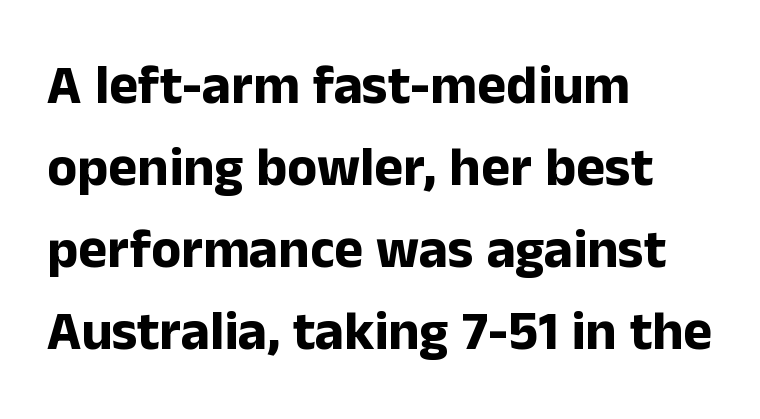
The image shows 55 px bold sans-serif type, upright; set left-aligned, normal line spacing (1.49x), normal letter spacing, not underlined; low stroke contrast and a medium x-height.
